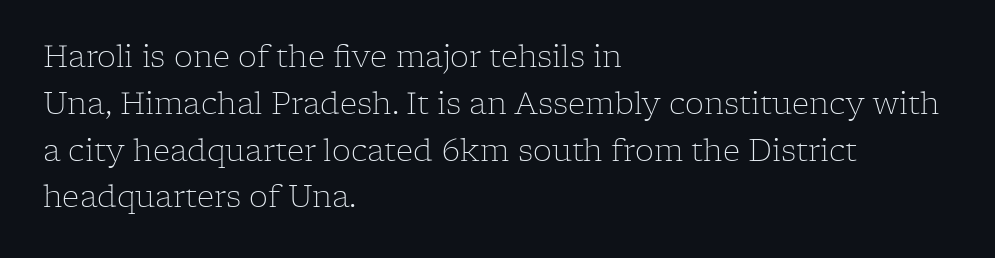
{"serif": "yes", "italic": "no", "bold": "no", "weight": "light", "width": "normal", "stroke_contrast": "low", "x_height": "medium", "monospaced": "no", "underline": "no", "align": "left", "line_spacing": "normal", "line_spacing_ratio": 1.56, "letter_spacing": "normal", "letter_spacing_em": 0.0, "glyph_px": 30}
